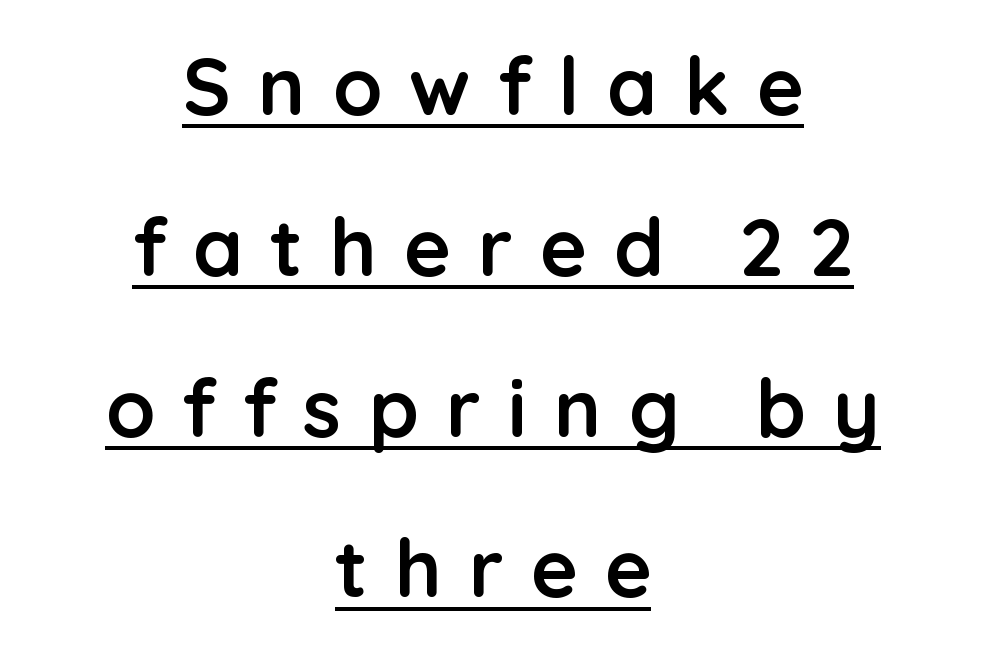
Q: Is the text bold? A: Yes.
Q: Is the text italic (slanted)? A: No, it is upright.
Q: Is the typeface a serif or a sans-serif typeface? A: Sans-serif.
Q: Is the text underlined? A: Yes.
Q: How is the paragraph aligned? A: Centered.
Q: Is the spacing between letters normal or unusually wide? A: Unusually wide.
Q: Is the spacing between lines tight, normal or loose? A: Loose.
Q: Width (condensed, normal, or wide)? A: Normal.
Q: Stroke contrast? A: Low.
Q: x-height? A: Medium.
Q: Monospaced? A: No.
